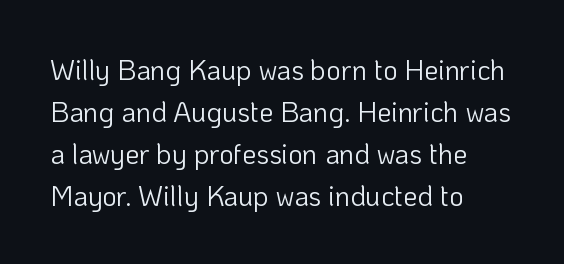
What's the leading like? Ordinary, nothing unusual. Heft: none added — not bold. The zone under the glyphs is completely vacant. Characters remain perfectly vertical along every line. This is sans-serif lettering, the kind often seen on screens and signage. The rendering uses natural spacing where letterforms have individual widths.
